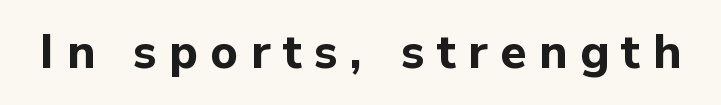
The typesetting leans heavy: a genuine bold. The typography opts for an upright posture over an oblique one. Do the characters align in a grid? No, the font is proportional. Display-style spreading of the glyphs; the letterfit is very open.
